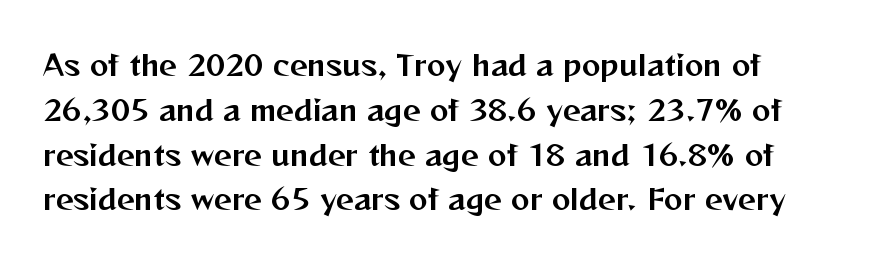
The image shows 28 px sans-serif type, upright; set left-aligned, normal line spacing (1.6x), normal letter spacing, not underlined; medium stroke contrast and a medium x-height.
